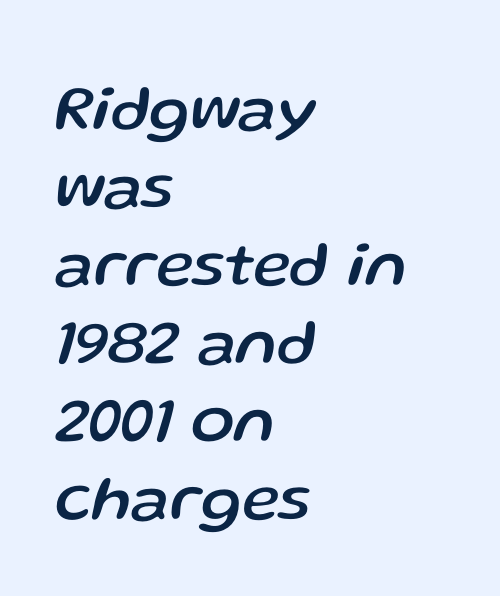
The image shows 64 px text type, italic (leaning right); set left-aligned, line spacing 1.22x, normal letter spacing, not underlined; low stroke contrast and a medium x-height.
